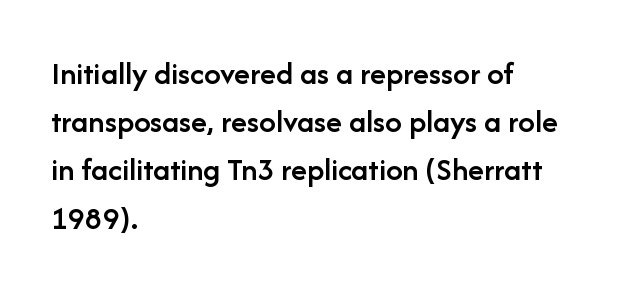
The image shows 33 px semibold sans-serif type, upright; set left-aligned, normal line spacing (1.46x), normal letter spacing, not underlined; low stroke contrast and a medium x-height.
